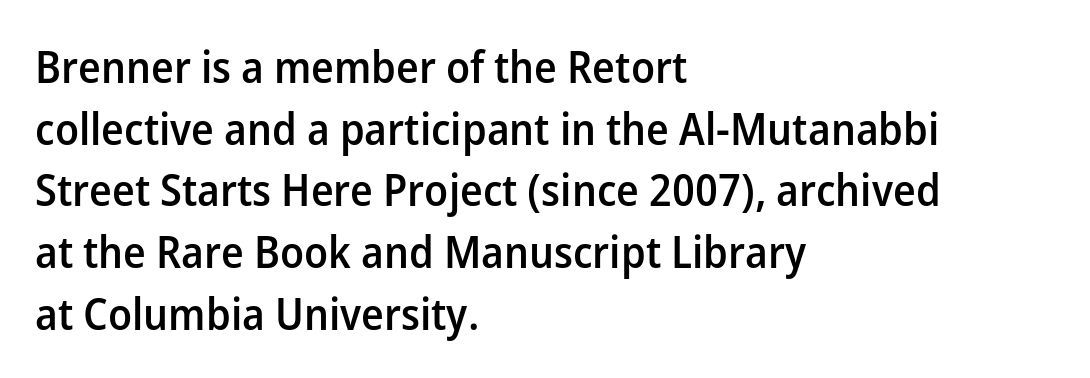
The rendering shows plain stroke endings on the letterforms — a sans-serif design. The string is rendered with underlining switched off. Evenly set lines give the paragraph a standard silhouette. A typesetter would mark this as roman, not italic. Is this a fixed-width face? No — the glyphs have proportional, varying widths.
